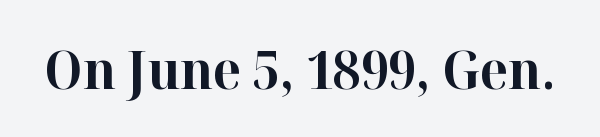
Q: Is the text bold? A: Yes.
Q: Is the text italic (slanted)? A: No, it is upright.
Q: Is the typeface a serif or a sans-serif typeface? A: Serif.
Q: Is the text underlined? A: No.
Q: Is the spacing between letters normal or unusually wide? A: Normal.
Q: Width (condensed, normal, or wide)? A: Normal.
Q: Stroke contrast? A: High.
Q: x-height? A: Medium.
Q: Monospaced? A: No.
